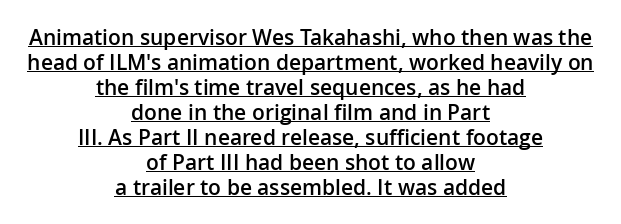
These lines keep a tight, regular rhythm from letter to letter. The specimen reads as upright at a glance. Does the weight exceed regular? Yes, but only to semibold. The rendering positions every line midway between the sides. Emphasis is given by a line drawn under the lettering.
